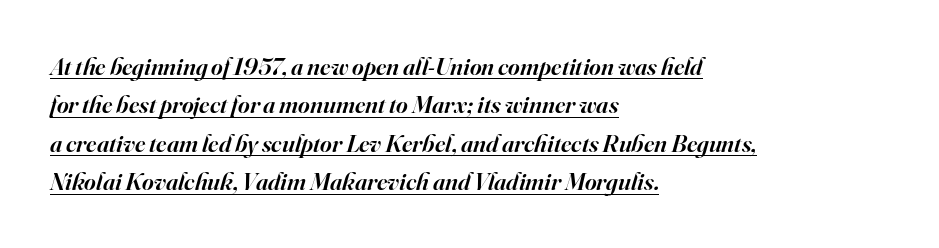
Q: Is the text bold? A: Semi-bold.
Q: Is the text italic (slanted)? A: Yes, it leans right by about 16 degrees.
Q: Is the text underlined? A: Yes.
Q: How is the paragraph aligned? A: Left-aligned.
Q: Is the spacing between letters normal or unusually wide? A: Normal.
Q: Is the spacing between lines tight, normal or loose? A: Normal.
